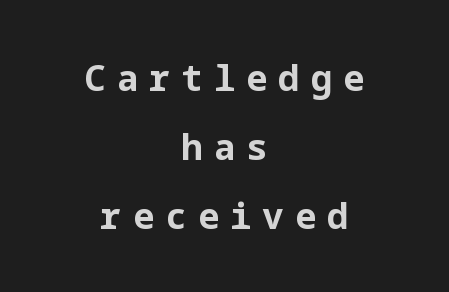
The image shows 36 px bold sans-serif type, upright; set centered, loose line spacing (1.91x), unusually wide letter spacing (+0.3 em), not underlined; low stroke contrast and a medium x-height.
